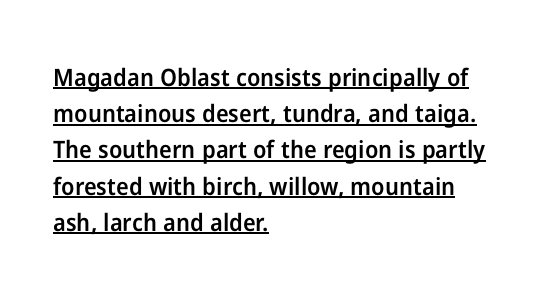
Leading: standard. Characters remain perfectly vertical along every line. Letter spacing: default. The rendering uses the underline text-decoration. Does the copy run flush right? No — it runs flush left.
